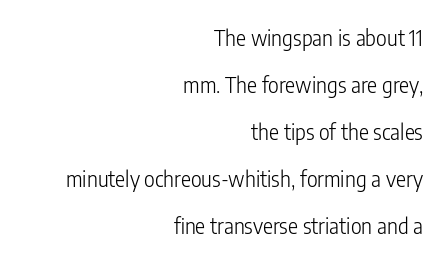
Q: Is the text bold? A: No.
Q: Is the text italic (slanted)? A: No, it is upright.
Q: Is the text underlined? A: No.
Q: How is the paragraph aligned? A: Right-aligned.
Q: Is the spacing between letters normal or unusually wide? A: Normal.
Q: Is the spacing between lines tight, normal or loose? A: Loose.
